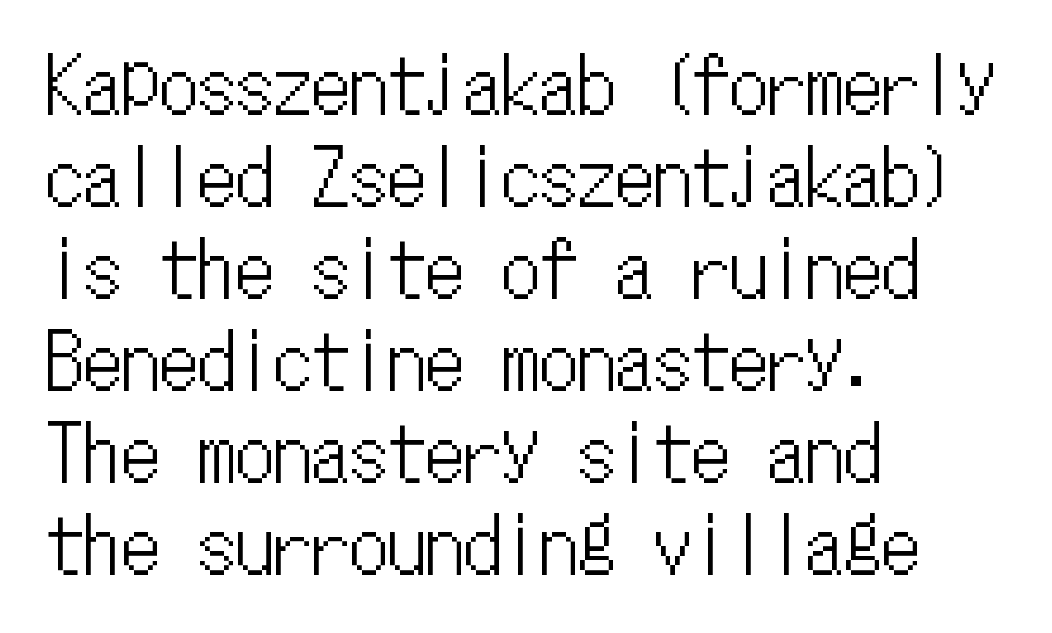
The image shows 76 px condensed type, upright, monospaced; set left-aligned, line spacing 1.21x, normal letter spacing, not underlined; low stroke contrast and a medium x-height.
